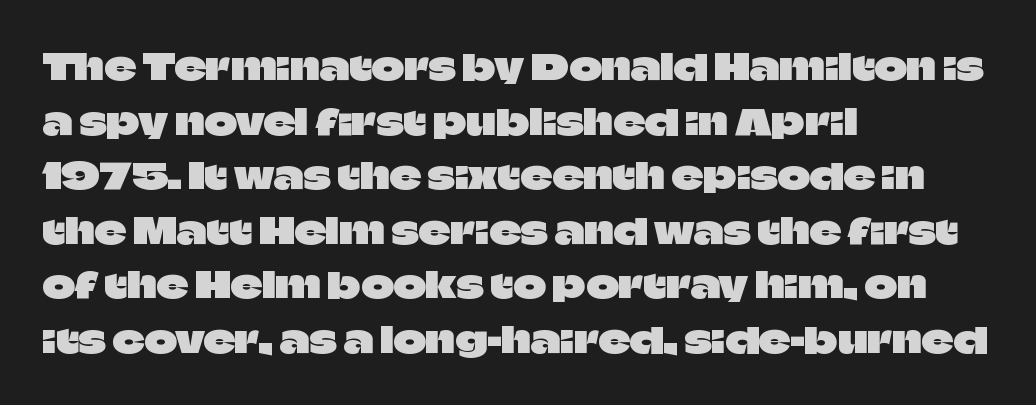
Q: Is the text italic (slanted)? A: No, it is upright.
Q: Is the typeface a serif or a sans-serif typeface? A: Sans-serif.
Q: Is the text underlined? A: No.
Q: How is the paragraph aligned? A: Left-aligned.
Q: Is the spacing between letters normal or unusually wide? A: Normal.
Q: Is the spacing between lines tight, normal or loose? A: Normal.
Q: Width (condensed, normal, or wide)? A: Normal.
Q: Stroke contrast? A: Low.
Q: x-height? A: Large.
Q: Monospaced? A: No.
